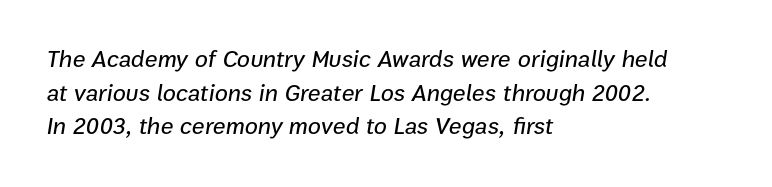
Beneath every word, the page is bare. The gaps between neighbouring characters are ordinary and unremarkable. Horizontal bands of white between lines are of average thickness. Style check: oblique. Notice how the passage keeps a crisp vertical edge on the left only.
